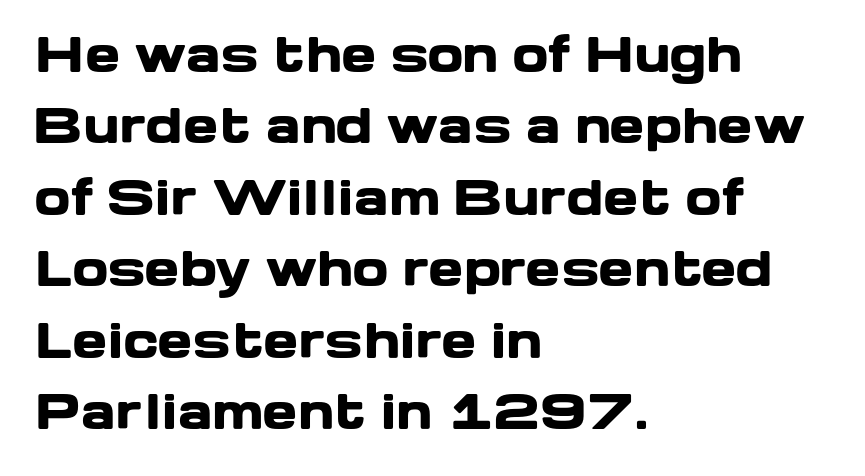
Q: Is the text bold? A: Yes.
Q: Is the text italic (slanted)? A: No, it is upright.
Q: Is the typeface a serif or a sans-serif typeface? A: Sans-serif.
Q: Is the text underlined? A: No.
Q: How is the paragraph aligned? A: Left-aligned.
Q: Is the spacing between letters normal or unusually wide? A: Normal.
Q: Is the spacing between lines tight, normal or loose? A: Normal.
Q: Width (condensed, normal, or wide)? A: Wide.
Q: Stroke contrast? A: Low.
Q: x-height? A: Medium.
Q: Monospaced? A: No.
